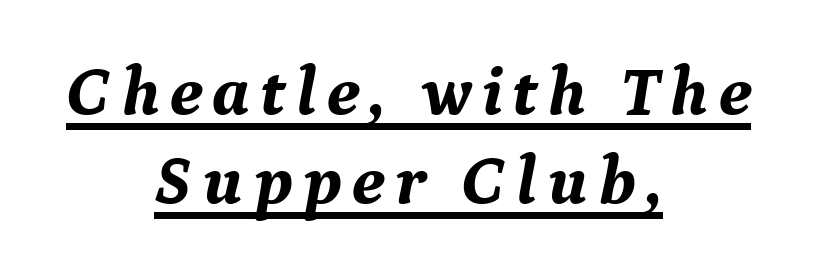
Q: Is the text bold? A: Yes.
Q: Is the text italic (slanted)? A: Yes, it leans right by about 9 degrees.
Q: Is the typeface a serif or a sans-serif typeface? A: Serif.
Q: Is the text underlined? A: Yes.
Q: How is the paragraph aligned? A: Centered.
Q: Is the spacing between lines tight, normal or loose? A: Normal.
Q: Width (condensed, normal, or wide)? A: Normal.
Q: Stroke contrast? A: Medium.
Q: x-height? A: Medium.
Q: Monospaced? A: No.
